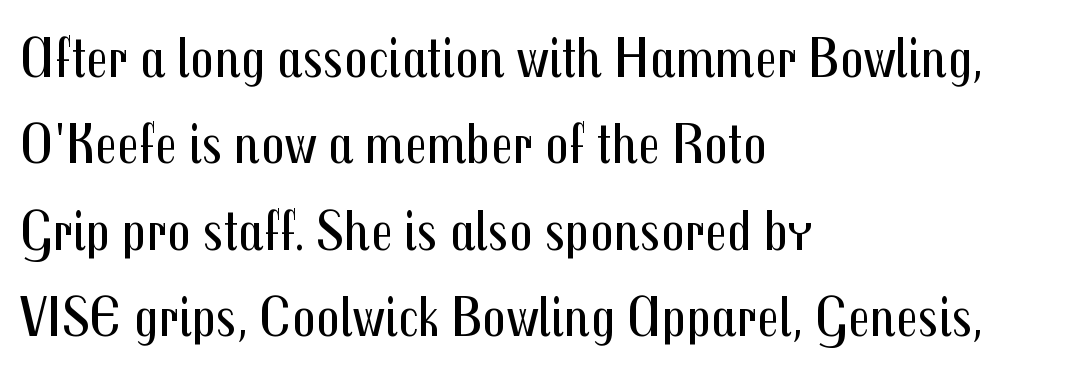
{"serif": "no", "italic": "no", "bold": "no", "weight": "regular", "width": "condensed", "stroke_contrast": "medium", "x_height": "medium", "monospaced": "no", "underline": "no", "align": "left", "line_spacing": "normal", "line_spacing_ratio": 1.49, "letter_spacing": "normal", "letter_spacing_em": 0.0, "glyph_px": 58}
